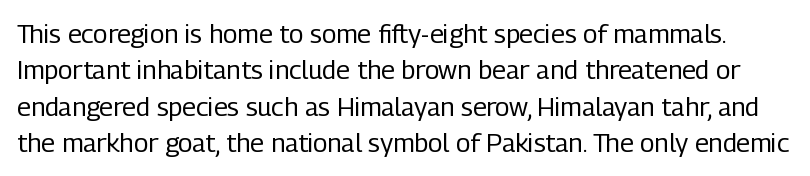
Q: Is the text bold? A: No.
Q: Is the text italic (slanted)? A: No, it is upright.
Q: Is the text underlined? A: No.
Q: Is the spacing between letters normal or unusually wide? A: Normal.
Q: Is the spacing between lines tight, normal or loose? A: Normal.
